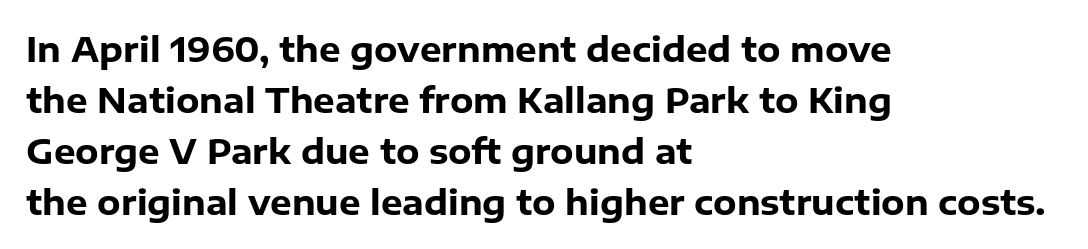
Rule under the text: the space is simply empty. Note the varied advance widths — an 'i' is clearly narrower than an 'm'. The type family on display is of the sans-serif kind. This is roman type, the default non-slanted kind.
